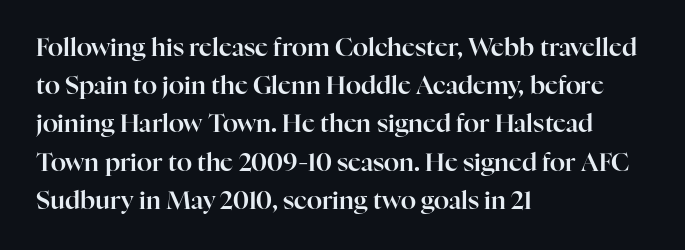
Descenders hang freely into open space. Teacher's note: observe the even left margin — that is flush-left alignment. The vertical gap from one line to the next is medium. If you drew a line through each stem, it would be perfectly vertical. The letters sit at their default tracking, neither squeezed nor spread.
